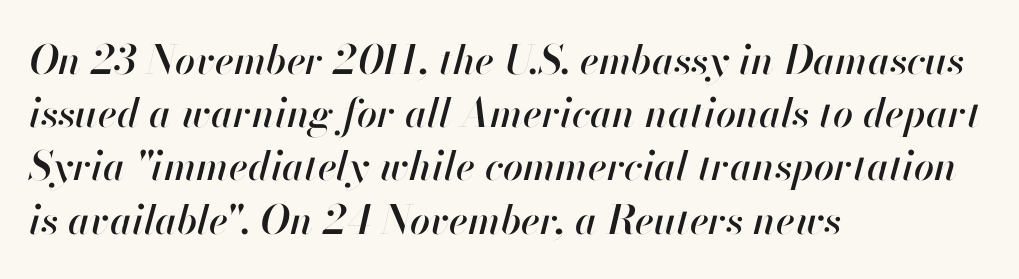
Q: Is the text italic (slanted)? A: Yes, it leans right by about 13 degrees.
Q: Is the text underlined? A: No.
Q: How is the paragraph aligned? A: Left-aligned.
Q: Is the spacing between letters normal or unusually wide? A: Normal.
Q: Is the spacing between lines tight, normal or loose? A: Normal.
Q: Width (condensed, normal, or wide)? A: Normal.
Q: Stroke contrast? A: High.
Q: x-height? A: Small.
Q: Monospaced? A: No.
